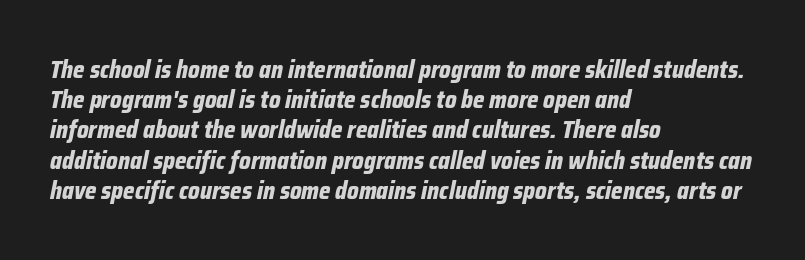
{"italic": "yes", "lean": "right", "slant_degrees": 12, "bold": "yes", "underline": "no", "align": "left", "line_spacing": "normal", "line_spacing_ratio": 1.26, "letter_spacing": "normal", "letter_spacing_em": 0.0, "glyph_px": 24}
